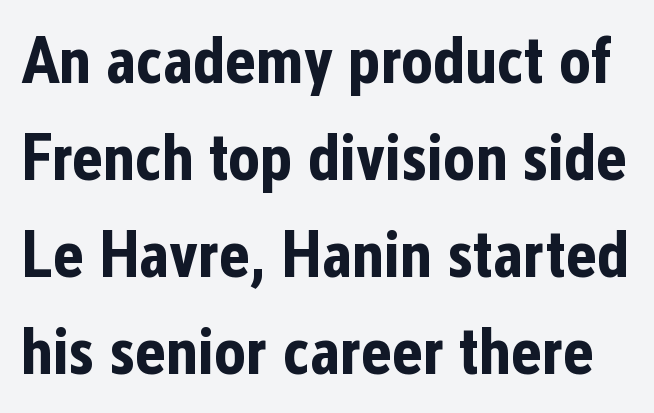
{"serif": "no", "italic": "no", "bold": "yes", "weight": "bold", "width": "condensed", "stroke_contrast": "low", "x_height": "medium", "monospaced": "no", "underline": "no", "line_spacing": "normal", "line_spacing_ratio": 1.47, "letter_spacing": "normal", "letter_spacing_em": 0.0, "glyph_px": 66}
